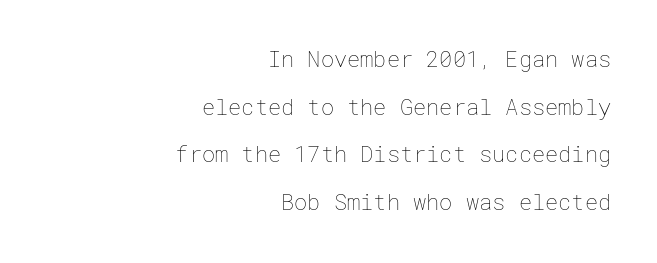
Q: Is the text bold? A: No.
Q: Is the text italic (slanted)? A: No, it is upright.
Q: Is the text underlined? A: No.
Q: How is the paragraph aligned? A: Right-aligned.
Q: Is the spacing between letters normal or unusually wide? A: Normal.
Q: Is the spacing between lines tight, normal or loose? A: Loose.
